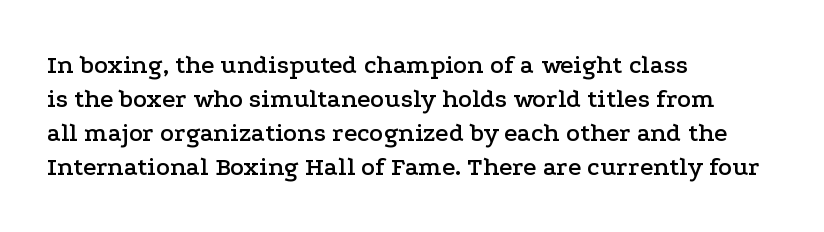
The passage is arranged the way most books set body copy — flush left. This is roman type, the default non-slanted kind. The rows are spaced the way most documents space them. The letterforms sit shoulder to shoulder at normal distance. Honestly, there is no underline to notice here at all.
